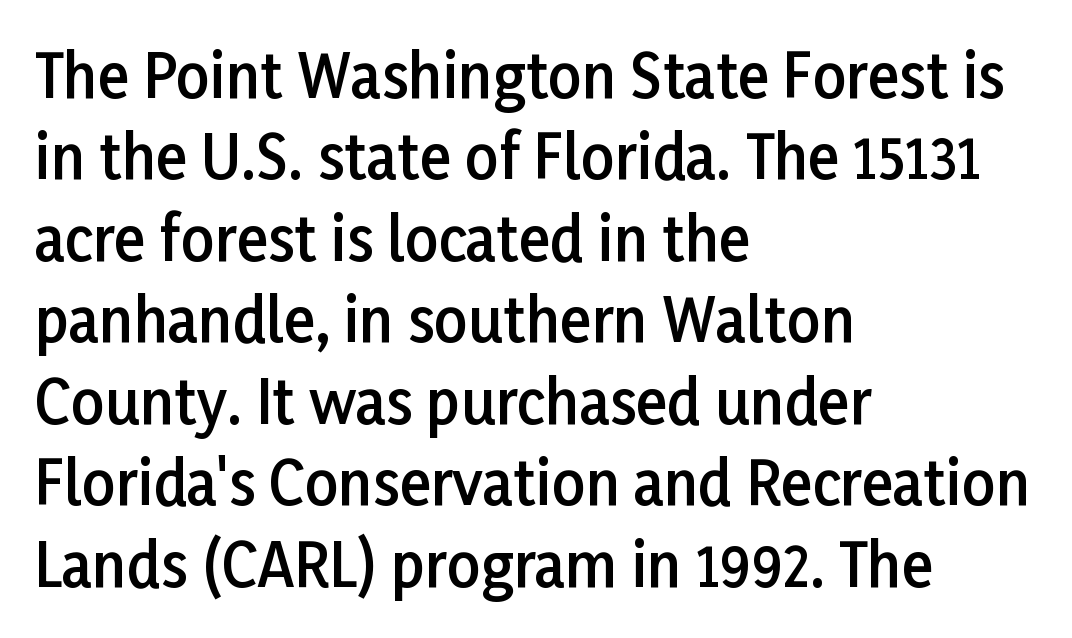
{"serif": "no", "italic": "no", "bold": "semi", "weight": "semibold", "width": "normal", "stroke_contrast": "low", "x_height": "medium", "monospaced": "no", "underline": "no", "align": "left", "line_spacing": "normal", "line_spacing_ratio": 1.38, "letter_spacing": "normal", "letter_spacing_em": 0.0, "glyph_px": 59}
